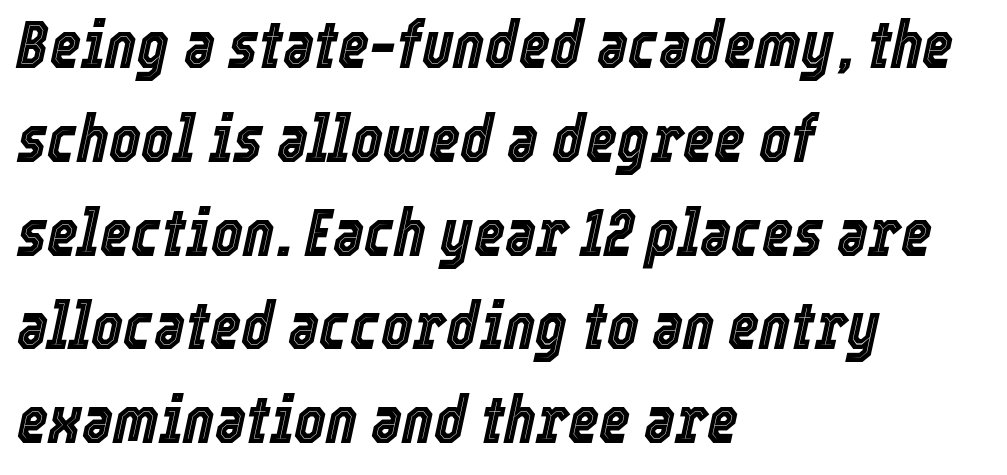
Q: Is the text italic (slanted)? A: Yes, it leans right by about 12 degrees.
Q: Is the text underlined? A: No.
Q: How is the paragraph aligned? A: Left-aligned.
Q: Is the spacing between letters normal or unusually wide? A: Normal.
Q: Is the spacing between lines tight, normal or loose? A: Normal.
Q: Width (condensed, normal, or wide)? A: Condensed.
Q: x-height? A: Medium.
Q: Monospaced? A: No.
